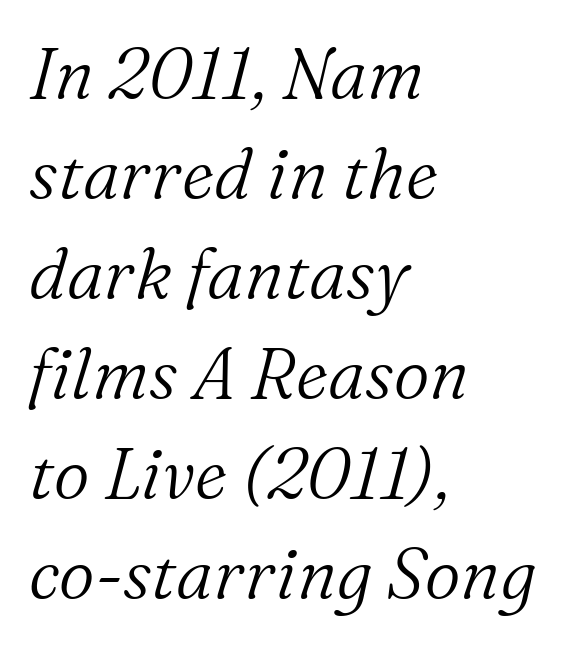
This sample has the flowing, uneven cadence of proportional lettering. The zone under the glyphs is completely vacant. The block of text has a typical density, with ordinary space between rows. Looking at the ascenders, they clearly lean. Which margin do the lines hug? The left one — the right edge is uneven. Here the glyphs are tracked normally, forming tight word shapes.
